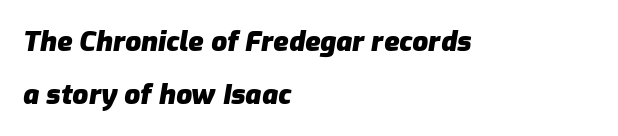
{"italic": "yes", "lean": "right", "slant_degrees": 9, "bold": "yes", "weight": "heavy", "width": "normal", "stroke_contrast": "low", "x_height": "medium", "monospaced": "no", "underline": "no", "align": "left", "line_spacing_ratio": 1.89, "letter_spacing": "normal", "letter_spacing_em": 0.0, "glyph_px": 28}
